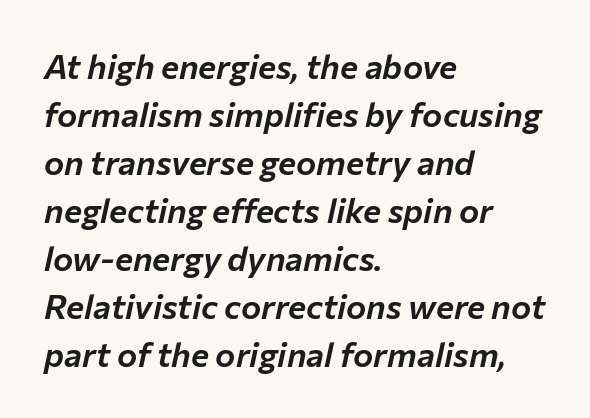
Q: Is the text italic (slanted)? A: Yes, it leans right by about 12 degrees.
Q: Is the text underlined? A: No.
Q: How is the paragraph aligned? A: Left-aligned.
Q: Is the spacing between letters normal or unusually wide? A: Normal.
Q: Is the spacing between lines tight, normal or loose? A: Normal.
Q: Width (condensed, normal, or wide)? A: Normal.
Q: Stroke contrast? A: Low.
Q: x-height? A: Medium.
Q: Monospaced? A: No.
